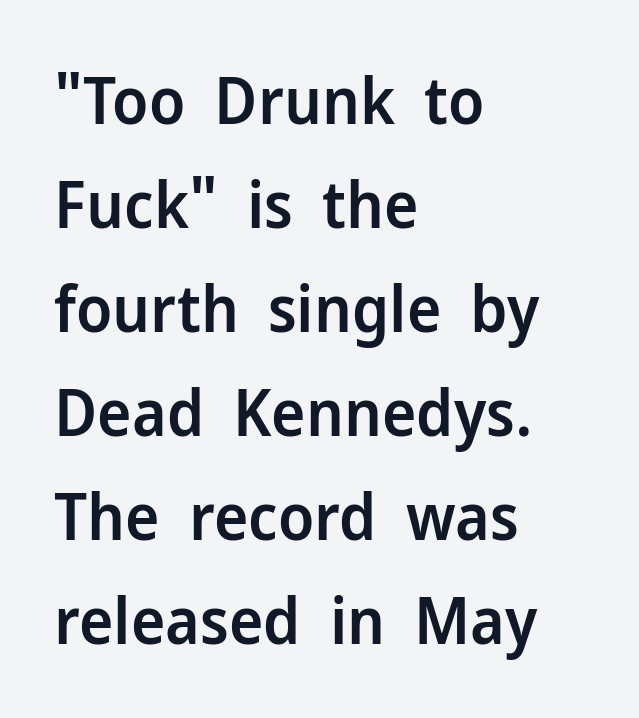
{"serif": "no", "italic": "no", "bold": "semi", "weight": "semibold", "width": "normal", "stroke_contrast": "low", "x_height": "medium", "monospaced": "no", "underline": "no", "align": "left", "line_spacing": "normal", "line_spacing_ratio": 1.6, "letter_spacing": "normal", "letter_spacing_em": 0.0, "glyph_px": 65}
